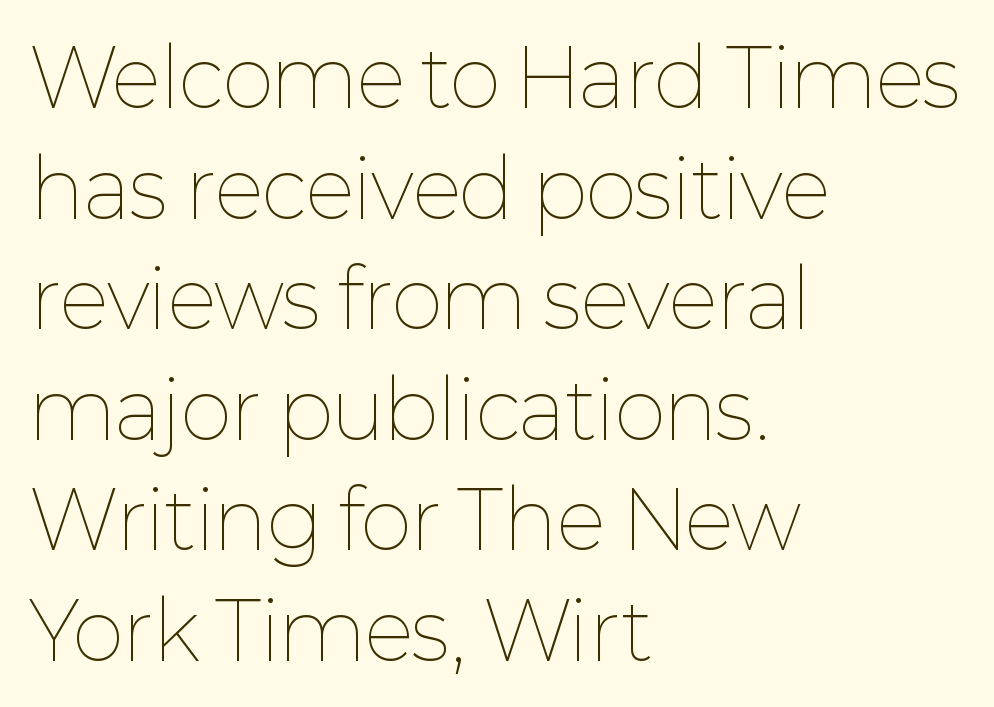
The image shows 79 px thin type, upright; set left-aligned, normal line spacing (1.4x), normal letter spacing, not underlined; low stroke contrast and a medium x-height.
